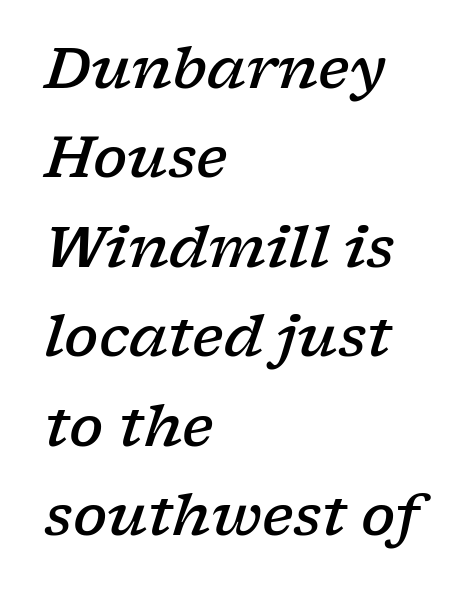
The image shows 57 px semibold, wide serif type, italic (leaning right); set left-aligned, normal line spacing (1.57x), normal letter spacing, not underlined; low stroke contrast and a medium x-height.
